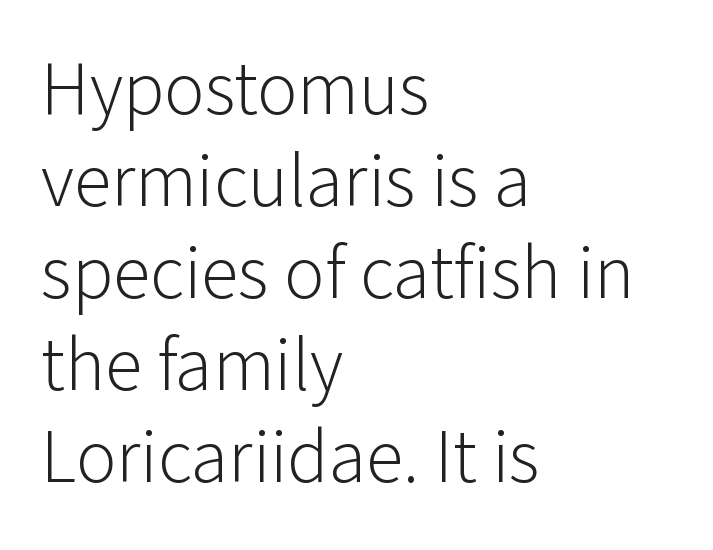
{"serif": "no", "italic": "no", "bold": "no", "weight": "light", "width": "normal", "stroke_contrast": "low", "x_height": "medium", "monospaced": "no", "underline": "no", "align": "left", "line_spacing_ratio": 1.21, "letter_spacing": "normal", "letter_spacing_em": 0.0, "glyph_px": 76}
